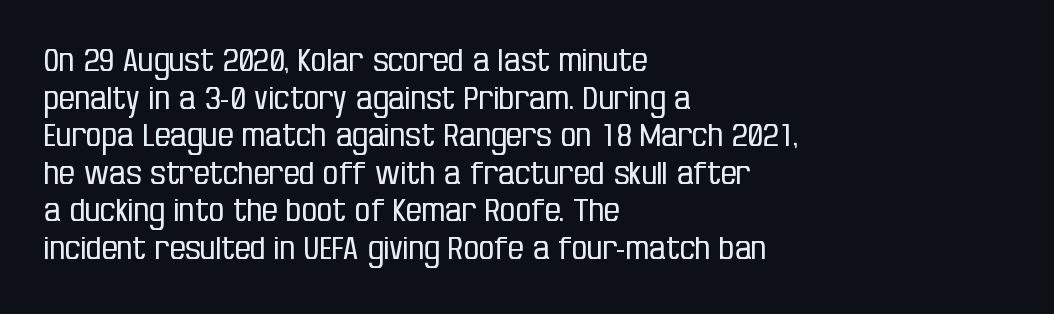
The image shows 31 px regular-weight, condensed sans-serif type, upright; set left-aligned, line spacing 1.21x, normal letter spacing, not underlined; low stroke contrast and a large x-height.
